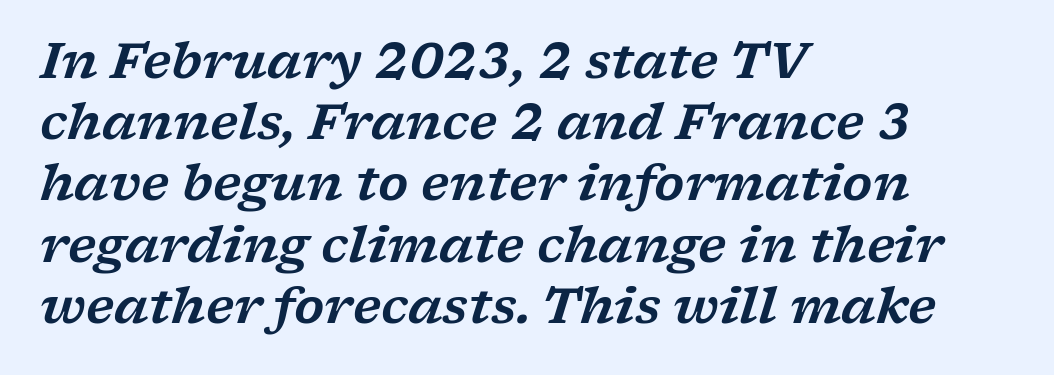
The gaps between neighbouring characters are ordinary and unremarkable. Bare-footed words on every line. Designer's note — italics engaged. You can tell from the footed stems that serif type was used. The designer left line spacing at the default. Typeset ragged right — the left edge is the straight one.
